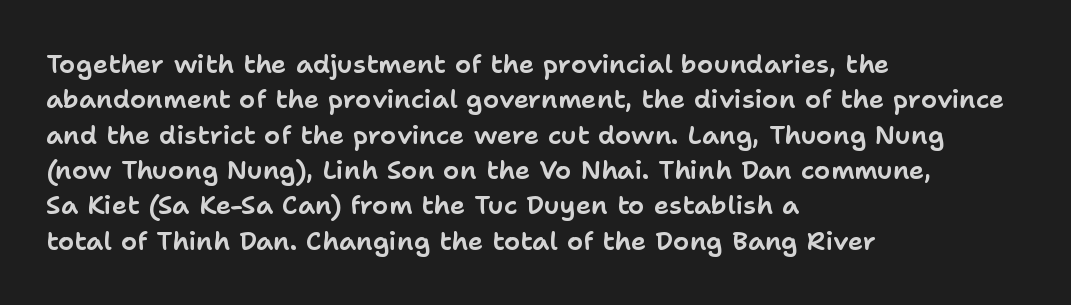
Q: Is the text italic (slanted)? A: No, it is upright.
Q: Is the text underlined? A: No.
Q: How is the paragraph aligned? A: Left-aligned.
Q: Is the spacing between letters normal or unusually wide? A: Normal.
Q: Is the spacing between lines tight, normal or loose? A: Normal.
